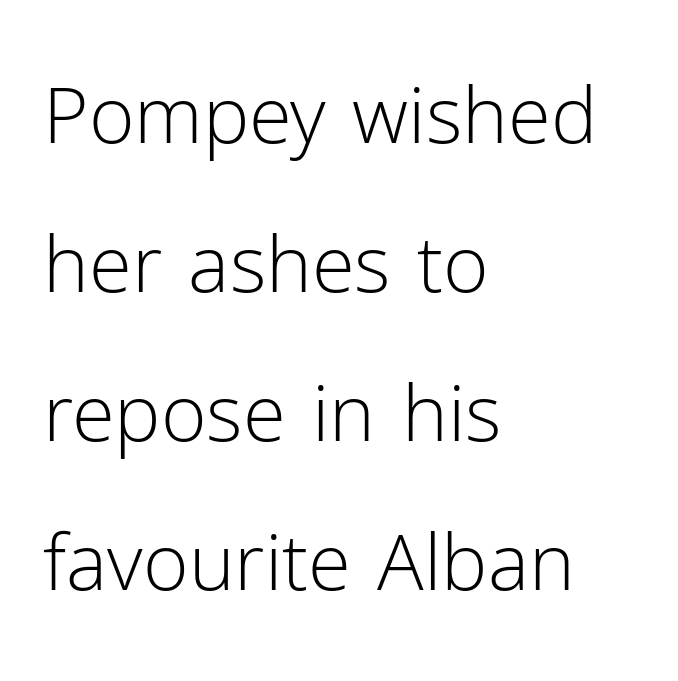
The image shows 78 px light sans-serif type, upright; set left-aligned, loose line spacing (1.91x), normal letter spacing, not underlined; low stroke contrast and a medium x-height.
